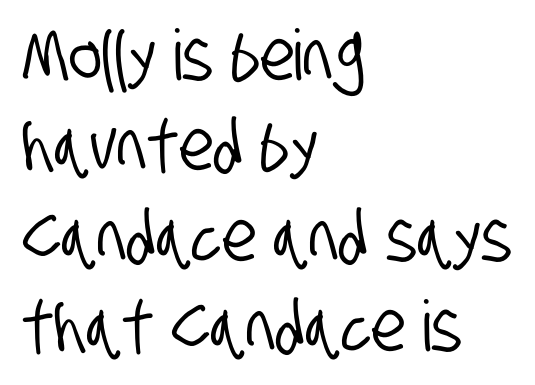
The image shows 70 px condensed sans-serif type; set left-aligned, normal line spacing (1.29x), normal letter spacing, not underlined; low stroke contrast and a large x-height.
